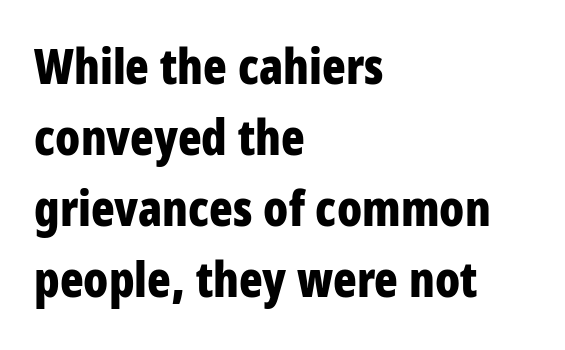
Q: Is the text bold? A: Yes.
Q: Is the text italic (slanted)? A: No, it is upright.
Q: Is the typeface a serif or a sans-serif typeface? A: Sans-serif.
Q: Is the text underlined? A: No.
Q: How is the paragraph aligned? A: Left-aligned.
Q: Is the spacing between letters normal or unusually wide? A: Normal.
Q: Is the spacing between lines tight, normal or loose? A: Normal.
Q: Width (condensed, normal, or wide)? A: Condensed.
Q: Stroke contrast? A: Low.
Q: x-height? A: Large.
Q: Monospaced? A: No.
